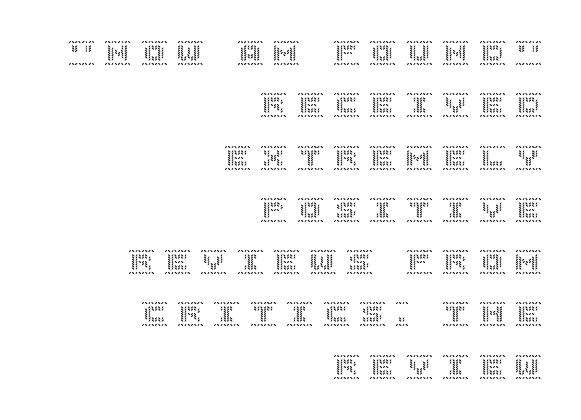
You could fit nearly another row in the gap between these rows. No italicization has been applied; the sample stays upright. What stands out about the letter spacing? Its width — letters are far apart. Anything drawn beneath the words? Only blank space. Alignment: flush right.
